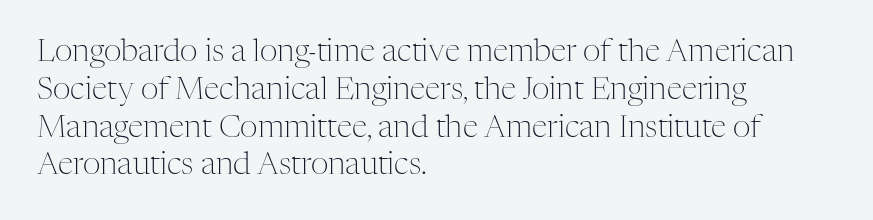
{"serif": "yes", "italic": "no", "bold": "no", "weight": "light", "width": "normal", "stroke_contrast": "medium", "x_height": "medium", "monospaced": "no", "underline": "no", "align": "left", "line_spacing_ratio": 1.22, "letter_spacing": "normal", "letter_spacing_em": 0.0, "glyph_px": 31}
